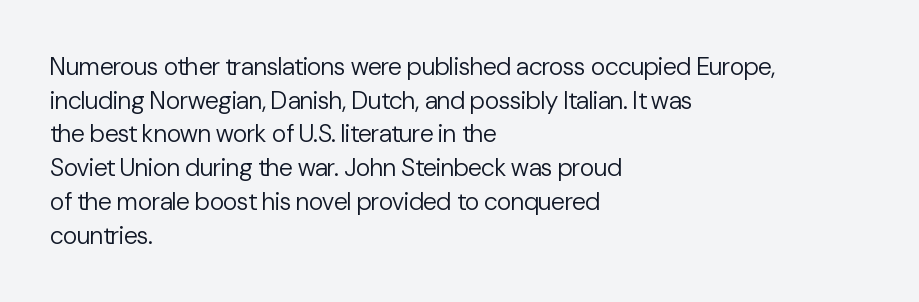
Honestly, there is no underline to notice here at all. When letters stand straight like this, we call the style roman or upright. The passage shown stacks its lines at a standard gap. Horizontal alignment here is leftward, the default for most running prose. Ink coverage per letter is moderate at most.
